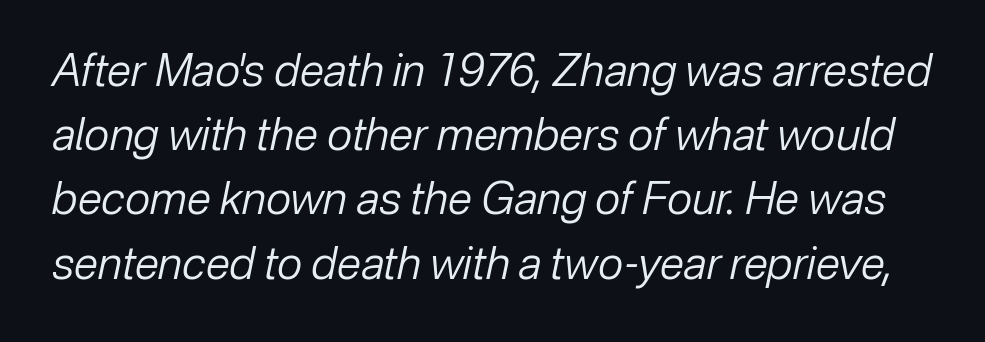
Letters have the restrained weight of plain body copy at most. A typesetter would mark this as italic. Has an underline been added? It has not. One glance says typical: line gaps are just what's usual. Between one letter and the next there's only the usual sliver of space. The passage shown is typed in a proportional face where columns would drift.
